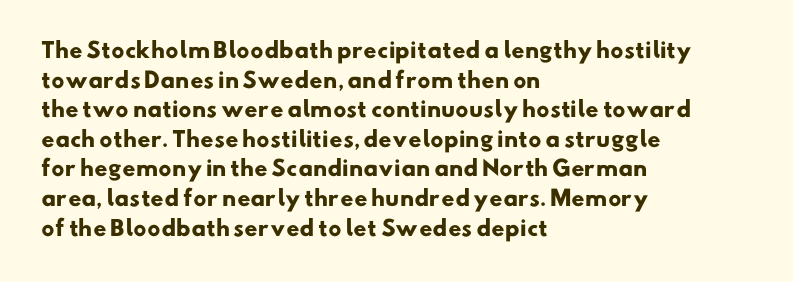
{"bold": "yes", "underline": "no", "align": "left", "line_spacing": "normal", "line_spacing_ratio": 1.41, "letter_spacing": "normal", "letter_spacing_em": 0.0, "glyph_px": 21}
